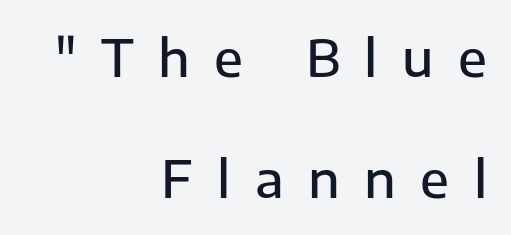
Q: Is the text bold? A: Semi-bold.
Q: Is the text italic (slanted)? A: No, it is upright.
Q: Is the typeface a serif or a sans-serif typeface? A: Sans-serif.
Q: Is the text underlined? A: No.
Q: How is the paragraph aligned? A: Right-aligned.
Q: Is the spacing between letters normal or unusually wide? A: Unusually wide.
Q: Is the spacing between lines tight, normal or loose? A: Loose.
Q: Width (condensed, normal, or wide)? A: Normal.
Q: Stroke contrast? A: Low.
Q: x-height? A: Medium.
Q: Monospaced? A: No.
